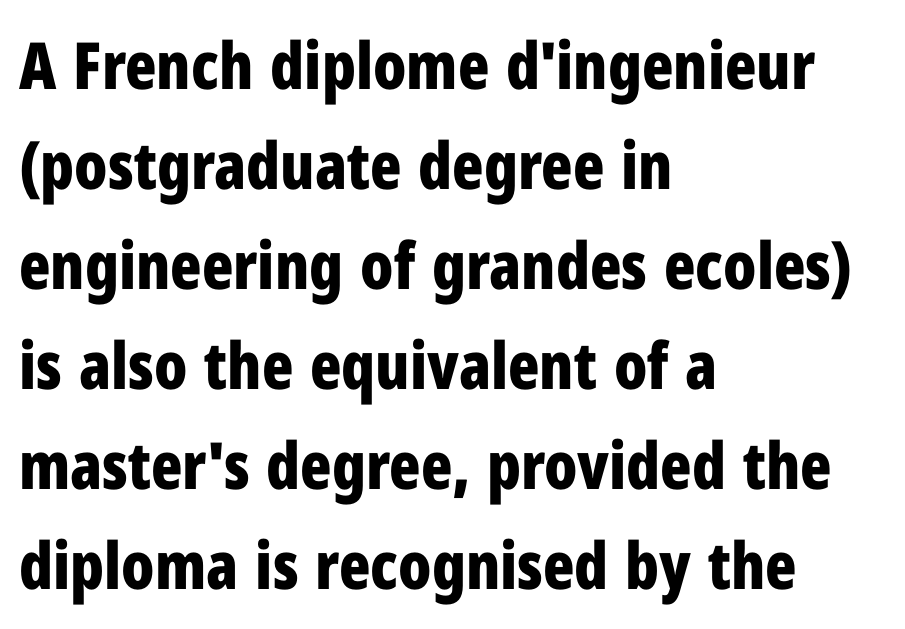
{"serif": "no", "italic": "no", "bold": "yes", "weight": "bold", "width": "condensed", "stroke_contrast": "low", "x_height": "medium", "monospaced": "no", "underline": "no", "align": "left", "line_spacing": "normal", "line_spacing_ratio": 1.54, "letter_spacing": "normal", "letter_spacing_em": 0.0, "glyph_px": 65}
